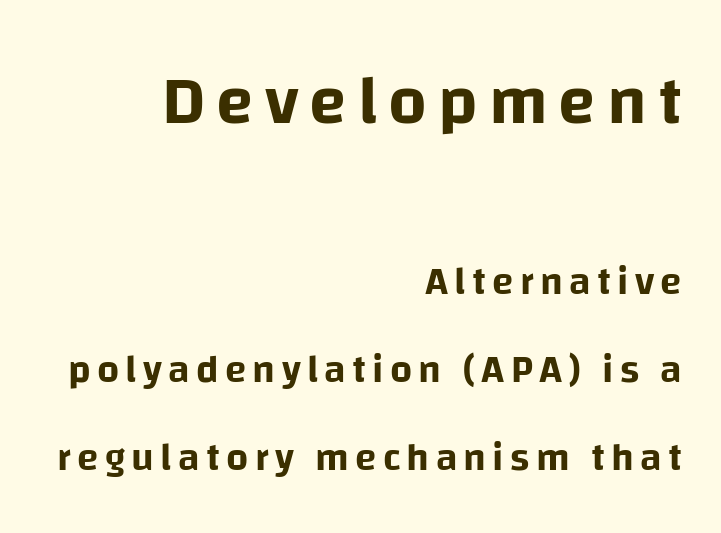
{"serif": "no", "italic": "no", "width": "normal", "stroke_contrast": "low", "x_height": "large", "monospaced": "no", "underline": "no", "align": "right", "line_spacing": "loose", "line_spacing_ratio": 2.25, "larger_block": "first", "size_ratio": 1.74, "glyph_px": 68}
